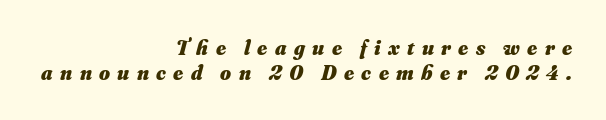
{"italic": "yes", "lean": "right", "slant_degrees": 16, "bold": "yes", "underline": "no", "align": "right", "line_spacing_ratio": 1.19, "letter_spacing": "wide", "letter_spacing_em": 0.35, "glyph_px": 21}
